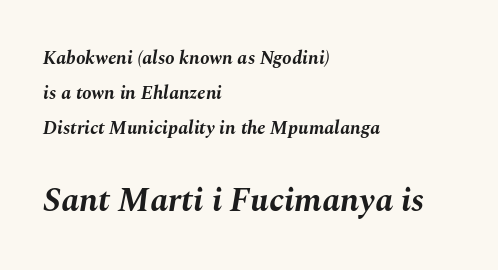
The image shows 34 px bold type, italic (leaning right); set left-aligned, line spacing 1.83x, normal letter spacing, not underlined; the second (bottom) block is 1.79x larger; medium stroke contrast and a medium x-height.
